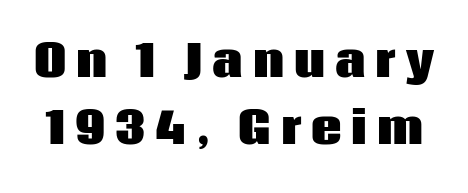
The image shows 43 px heavy sans-serif type, upright; set normal line spacing (1.55x), unusually wide letter spacing (+0.23 em), not underlined; low stroke contrast and a large x-height.
